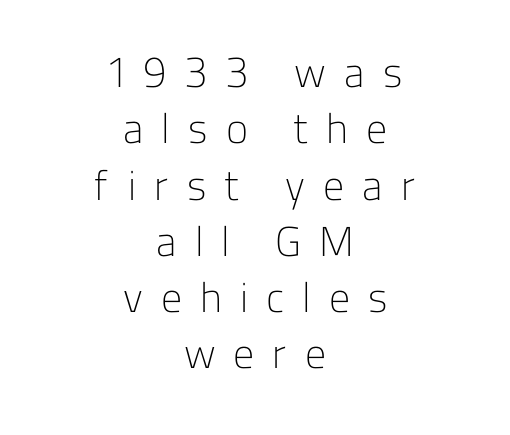
Q: Is the text bold? A: No.
Q: Is the text italic (slanted)? A: No, it is upright.
Q: Is the typeface a serif or a sans-serif typeface? A: Sans-serif.
Q: Is the text underlined? A: No.
Q: How is the paragraph aligned? A: Centered.
Q: Is the spacing between letters normal or unusually wide? A: Unusually wide.
Q: Is the spacing between lines tight, normal or loose? A: Normal.
Q: Width (condensed, normal, or wide)? A: Normal.
Q: Stroke contrast? A: Low.
Q: x-height? A: Medium.
Q: Monospaced? A: No.
